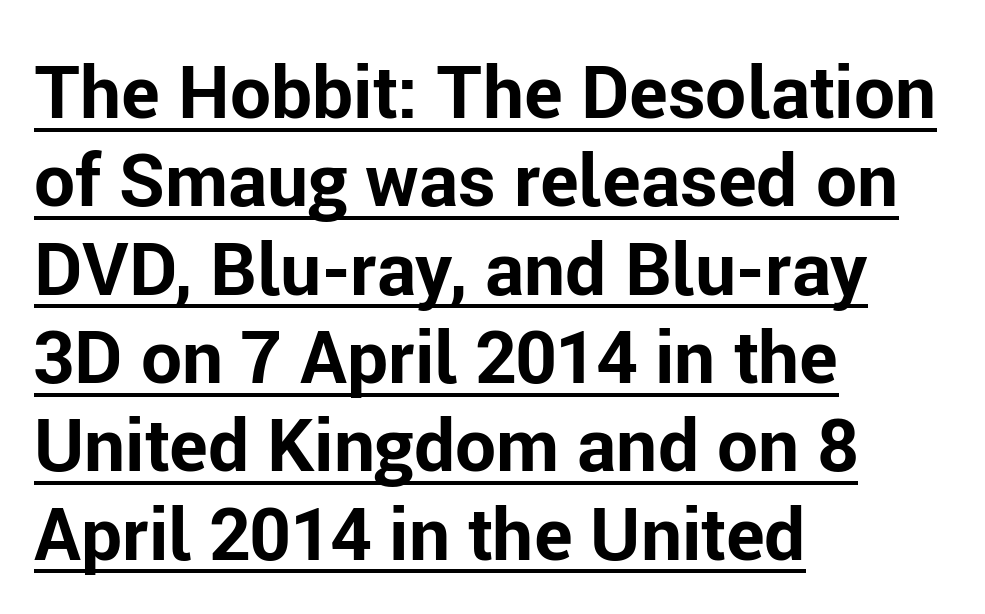
The lettering holds an erect, upright posture throughout. The face used here has the dense, thick strokes of a bold. The rendering uses the underline text-decoration. The font family rendered here belongs to the sans-serif group. The letters advance in unequal steps, a hallmark of proportional type. Tracking here is standard; glyphs follow each other at the usual distance.
